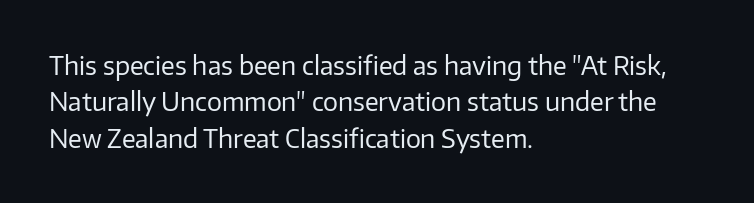
In terms of posture, this sample is upright. The passage shown has conventional tracking throughout. The zone under the glyphs is completely vacant. The lines are quadded left. These glyphs show unthickened strokes, regular width or finer. Rows of type keep a routine distance in the vertical direction.
